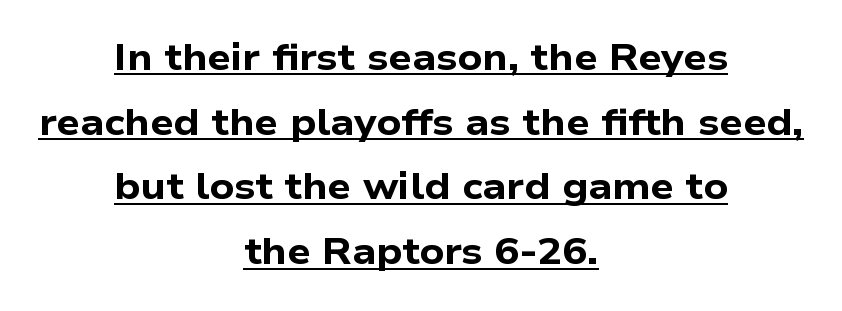
Short note: letters normally spaced. Grotesque or geometric, the face here clearly has no serifs. Looks like regular typesetting: each glyph gets only the width it needs. The rendered words wear a rule along their underside. Both edges are ragged and mirror each other, which tells us the setting is centered. What weight is shown? A full bold with thick strokes.
